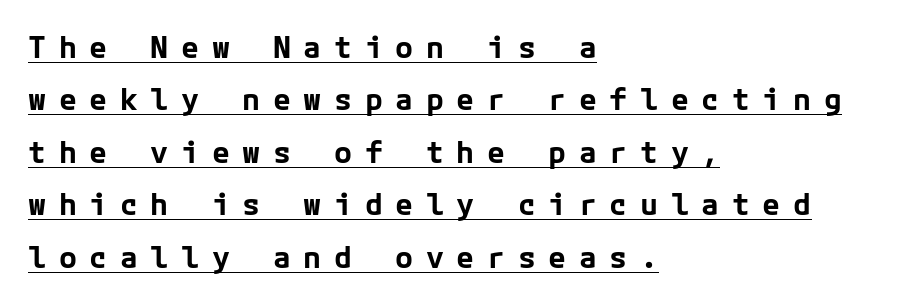
{"serif": "no", "italic": "no", "bold": "yes", "weight": "bold", "width": "normal", "stroke_contrast": "low", "x_height": "medium", "underline": "yes", "align": "left", "line_spacing_ratio": 1.75, "letter_spacing": "wide", "letter_spacing_em": 0.42, "glyph_px": 30}
